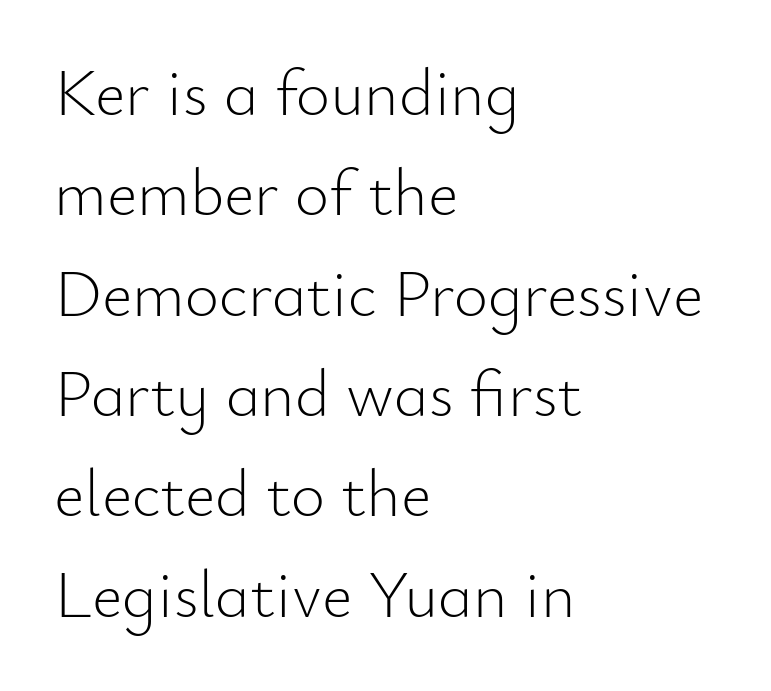
{"serif": "no", "italic": "no", "bold": "no", "weight": "light", "width": "normal", "stroke_contrast": "low", "x_height": "small", "monospaced": "no", "underline": "no", "align": "left", "line_spacing": "normal", "line_spacing_ratio": 1.52, "letter_spacing": "normal", "letter_spacing_em": 0.0, "glyph_px": 66}
